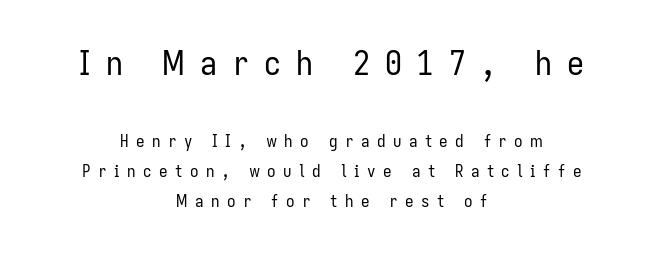
The image shows 34 px regular-weight, condensed sans-serif type, upright; set centered, line spacing 1.78x, unusually wide letter spacing (+0.44 em), not underlined; the first (top) block is 2.0x larger; low stroke contrast and a medium x-height.
